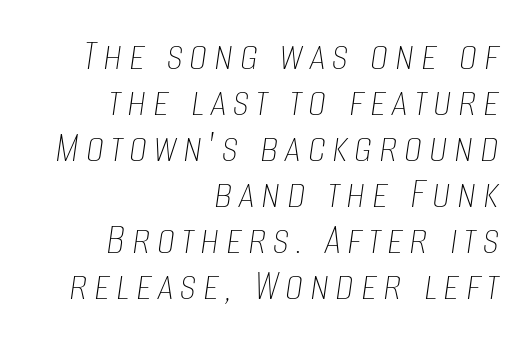
This sample uses an oblique cut, with every glyph tilted off the vertical. Vertically, the passage feels compressed, each row crowding the next. Is the type heavy? It reads as light-to-regular instead. One-word summary of the alignment: right. The space directly below the letters is spotless. Note the varied advance widths — an 'i' is clearly narrower than an 'm'.
